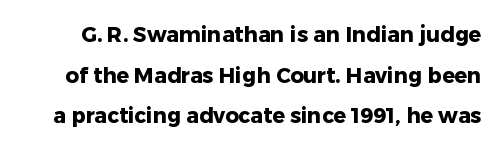
The image shows 21 px bold type, upright; set loose line spacing (1.93x), normal letter spacing, not underlined.
